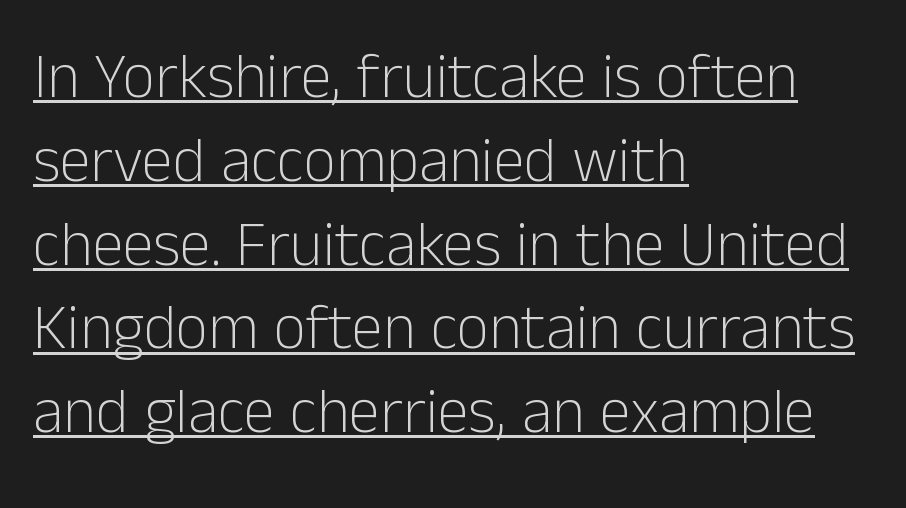
{"serif": "no", "italic": "no", "bold": "no", "weight": "light", "width": "normal", "stroke_contrast": "low", "x_height": "medium", "monospaced": "no", "underline": "yes", "align": "left", "line_spacing": "normal", "line_spacing_ratio": 1.33, "letter_spacing": "normal", "letter_spacing_em": 0.0, "glyph_px": 63}
